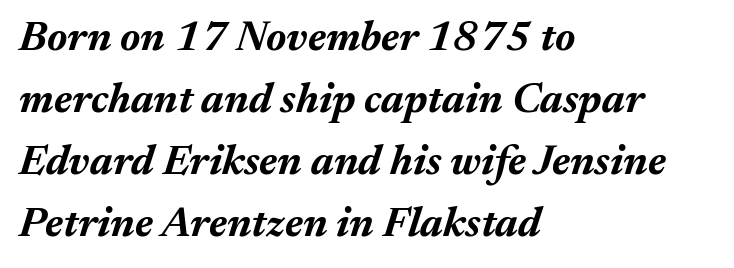
The image shows 42 px bold type, italic (leaning right); set left-aligned, normal line spacing (1.48x), normal letter spacing, not underlined; medium stroke contrast and a medium x-height.
